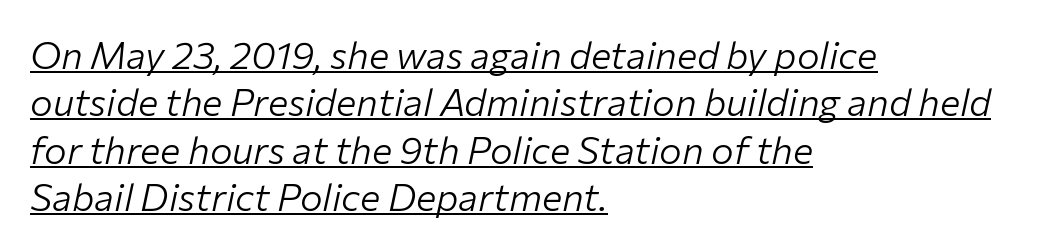
The image shows 38 px light type, italic (leaning right); set left-aligned, normal line spacing (1.25x), normal letter spacing, underlined; low stroke contrast and a medium x-height.
